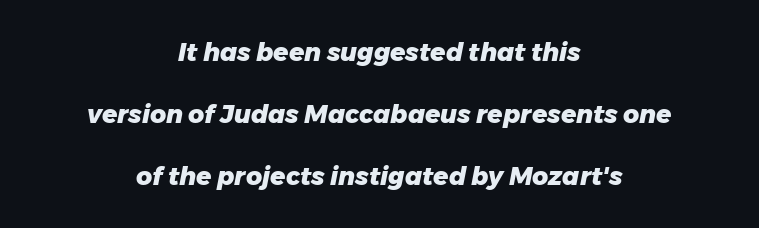
{"italic": "yes", "lean": "right", "slant_degrees": 11, "bold": "yes", "underline": "no", "align": "center", "line_spacing": "loose", "line_spacing_ratio": 2.48, "letter_spacing": "normal", "letter_spacing_em": 0.0, "glyph_px": 25}
